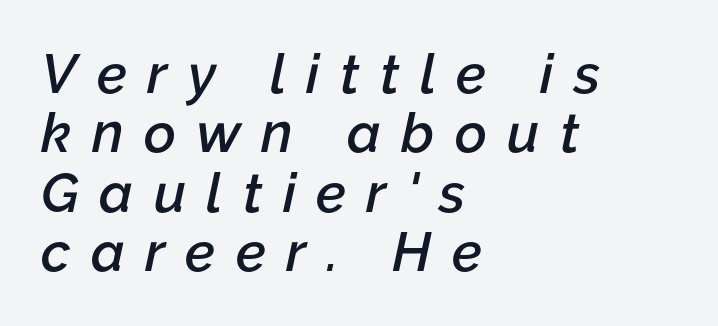
Anything drawn beneath the words? Only blank space. A typesetter would call this leading minimal, almost set solid. Slant detected: the letters are inclined. Caption: multi-line text, flush left, ragged right.
